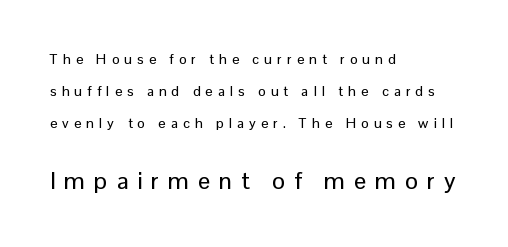
{"italic": "no", "underline": "no", "align": "left", "line_spacing": "loose", "line_spacing_ratio": 2.27, "letter_spacing": "wide", "letter_spacing_em": 0.37, "larger_block": "second", "size_ratio": 1.71, "glyph_px": 24}
